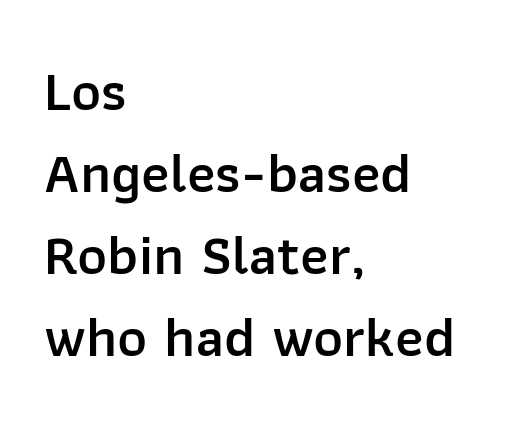
Q: Is the text bold? A: Semi-bold.
Q: Is the text italic (slanted)? A: No, it is upright.
Q: Is the typeface a serif or a sans-serif typeface? A: Sans-serif.
Q: Is the text underlined? A: No.
Q: How is the paragraph aligned? A: Left-aligned.
Q: Is the spacing between letters normal or unusually wide? A: Normal.
Q: Is the spacing between lines tight, normal or loose? A: Normal.
Q: Width (condensed, normal, or wide)? A: Normal.
Q: Stroke contrast? A: Low.
Q: x-height? A: Medium.
Q: Monospaced? A: No.
